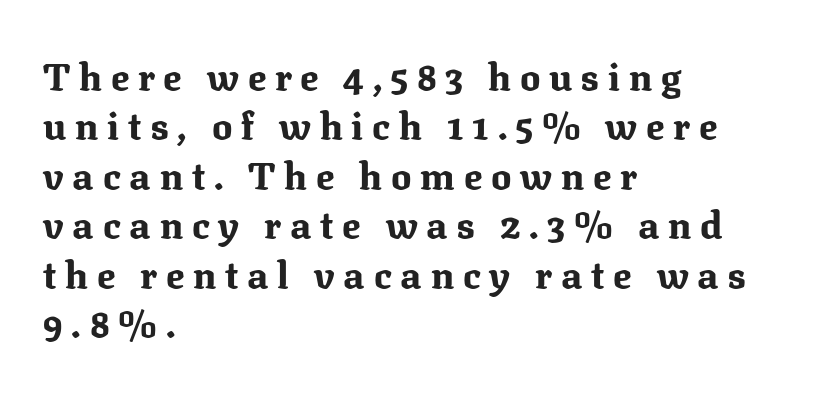
{"serif": "yes", "italic": "no", "bold": "yes", "weight": "bold", "width": "normal", "stroke_contrast": "medium", "x_height": "medium", "monospaced": "no", "underline": "no", "align": "left", "line_spacing": "normal", "line_spacing_ratio": 1.3, "letter_spacing": "wide", "letter_spacing_em": 0.23, "glyph_px": 38}
